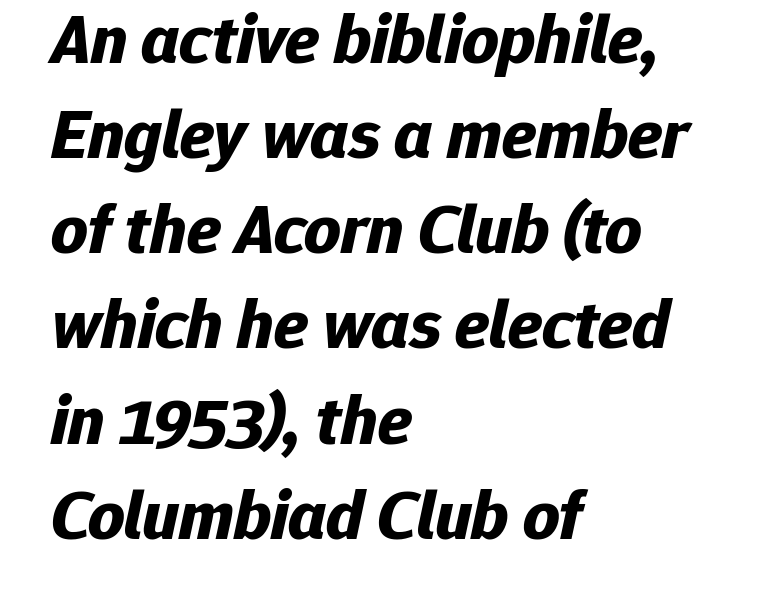
Where is the straight margin? On the left. The glyphs are unaccompanied by any horizontal stroke below them. The rendering uses natural spacing where letterforms have individual widths. Notice how the stems are inclined rather than vertical — that's the hallmark of italics.
